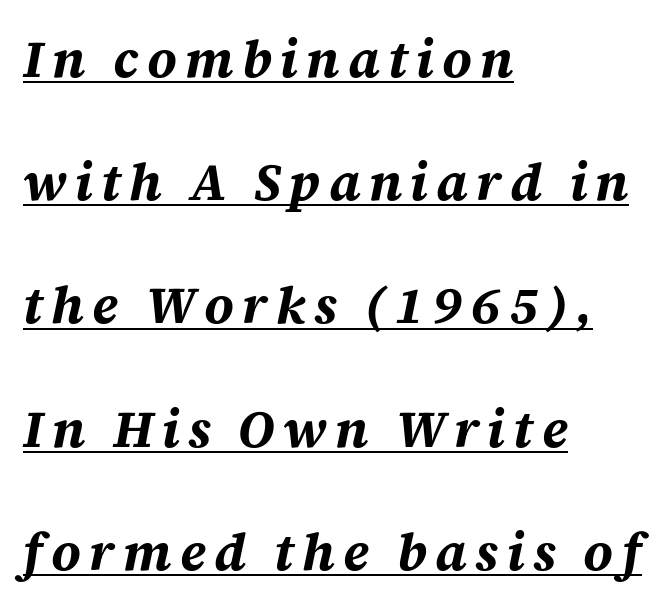
{"italic": "yes", "lean": "right", "slant_degrees": 12, "bold": "yes", "weight": "bold", "width": "normal", "stroke_contrast": "medium", "x_height": "large", "monospaced": "no", "underline": "yes", "align": "left", "line_spacing": "loose", "line_spacing_ratio": 2.37, "glyph_px": 52}
